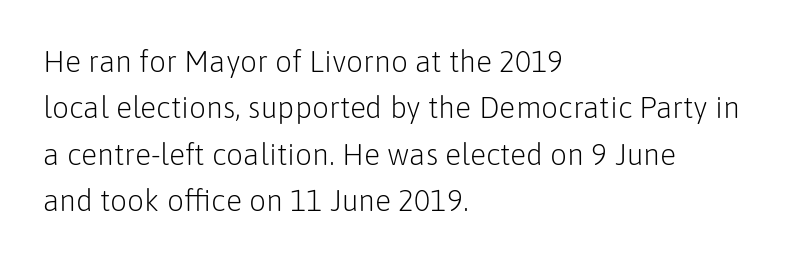
{"serif": "no", "italic": "no", "bold": "no", "weight": "light", "width": "normal", "stroke_contrast": "low", "x_height": "medium", "monospaced": "no", "underline": "no", "align": "left", "line_spacing": "normal", "line_spacing_ratio": 1.55, "letter_spacing": "normal", "letter_spacing_em": 0.0, "glyph_px": 30}
